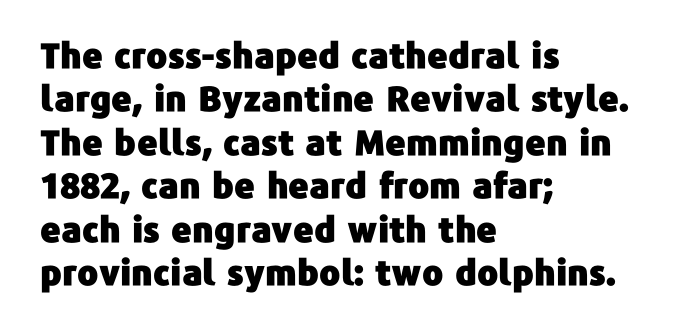
{"serif": "no", "italic": "no", "width": "normal", "stroke_contrast": "low", "x_height": "medium", "monospaced": "no", "underline": "no", "align": "left", "line_spacing_ratio": 1.24, "letter_spacing": "normal", "letter_spacing_em": 0.0, "glyph_px": 35}
